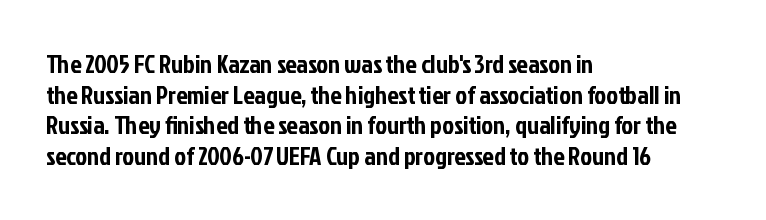
Q: Is the text italic (slanted)? A: No, it is upright.
Q: Is the text underlined? A: No.
Q: How is the paragraph aligned? A: Left-aligned.
Q: Is the spacing between letters normal or unusually wide? A: Normal.
